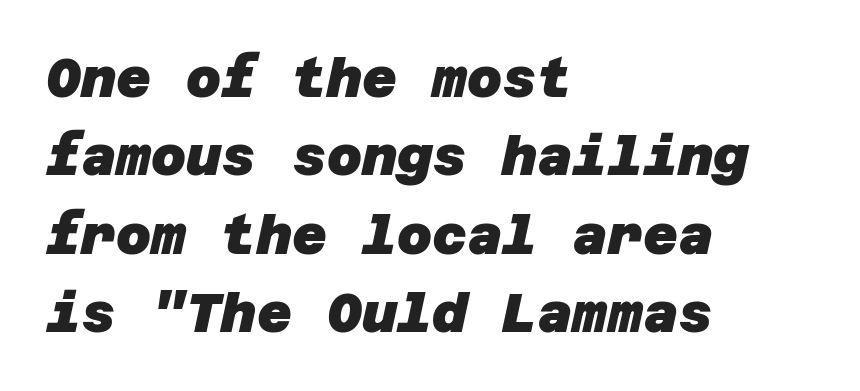
A bare baseline throughout the passage. Compared with typical body copy, the letter spacing here is the same. In terms of weight, the rendering is a true, heavy bold. All the whitespace from short lines collects on the right.
